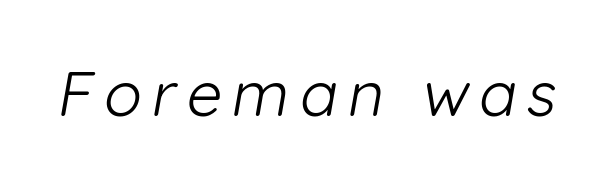
The image shows 63 px light sans-serif type; set not underlined; low stroke contrast and a medium x-height.
